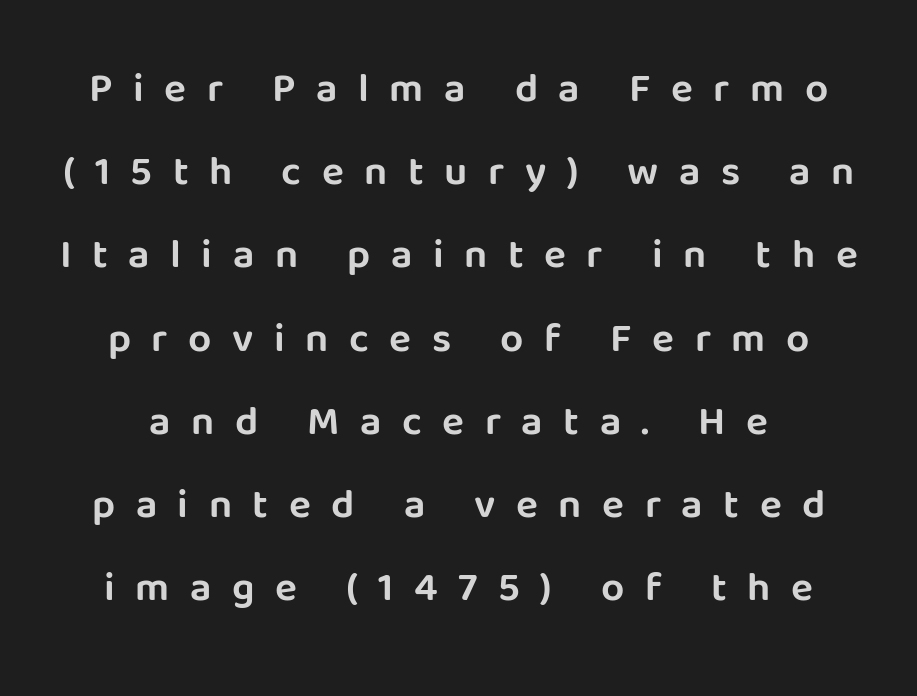
Quick note: interline space is abundant. I'd call this a sans setting — the letters go barefoot. Proportional: the letters do not fall into vertical columns. Has an underline been added? It has not.
